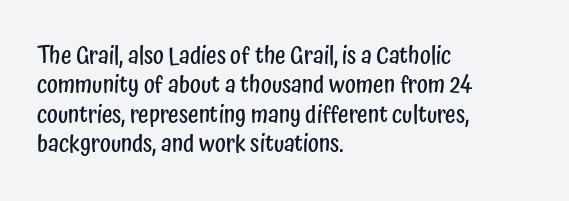
Q: Is the text bold? A: Semi-bold.
Q: Is the text italic (slanted)? A: No, it is upright.
Q: Is the text underlined? A: No.
Q: How is the paragraph aligned? A: Left-aligned.
Q: Is the spacing between letters normal or unusually wide? A: Normal.
Q: Is the spacing between lines tight, normal or loose? A: Normal.
